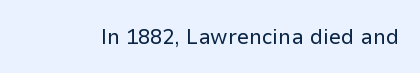
Q: Is the text bold? A: No.
Q: Is the text italic (slanted)? A: No, it is upright.
Q: Is the text underlined? A: No.
Q: Is the spacing between letters normal or unusually wide? A: Normal.
